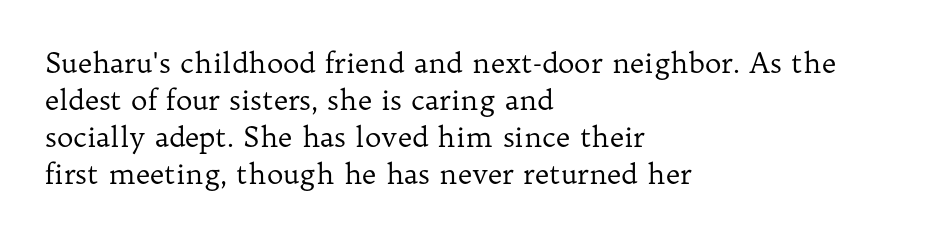
Proportional: the letters do not fall into vertical columns. The face used here is rendered with its standard letterfit. No italicization has been applied; the sample stays upright. A normal amount of white space separates one row of letters from the next. Unlike a clean sans, this face finishes its strokes with serifs.
